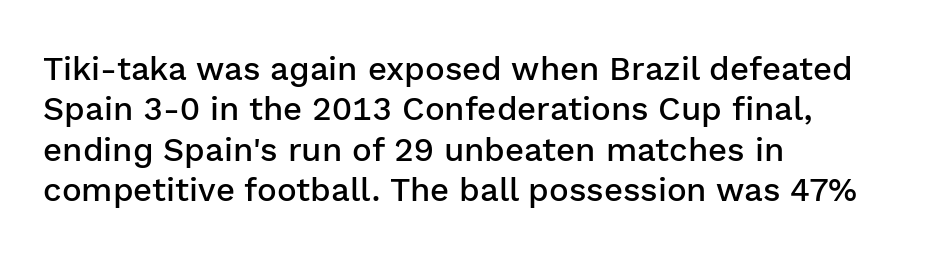
Q: Is the text bold? A: Semi-bold.
Q: Is the text italic (slanted)? A: No, it is upright.
Q: Is the typeface a serif or a sans-serif typeface? A: Sans-serif.
Q: Is the text underlined? A: No.
Q: How is the paragraph aligned? A: Left-aligned.
Q: Is the spacing between letters normal or unusually wide? A: Normal.
Q: Width (condensed, normal, or wide)? A: Normal.
Q: Stroke contrast? A: Low.
Q: x-height? A: Medium.
Q: Monospaced? A: No.
